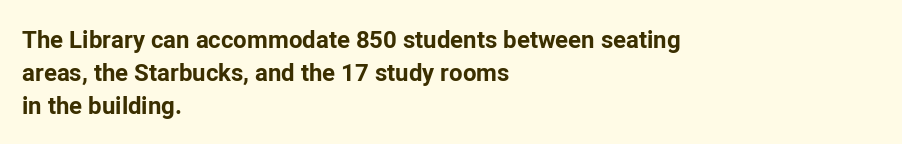
These lines keep a tight, regular rhythm from letter to letter. Heavy-handed strokes throughout: this text is bold. A normal amount of white space separates one row of letters from the next. The font's upright variant was chosen for this text. The string is rendered with underlining switched off. Which margin do the lines hug? The left one — the right edge is uneven.
